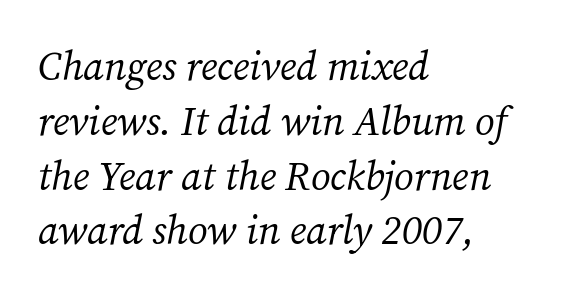
The image shows 40 px regular-weight serif type, italic (leaning right); set left-aligned, normal line spacing (1.37x), normal letter spacing, not underlined; medium stroke contrast and a medium x-height.
